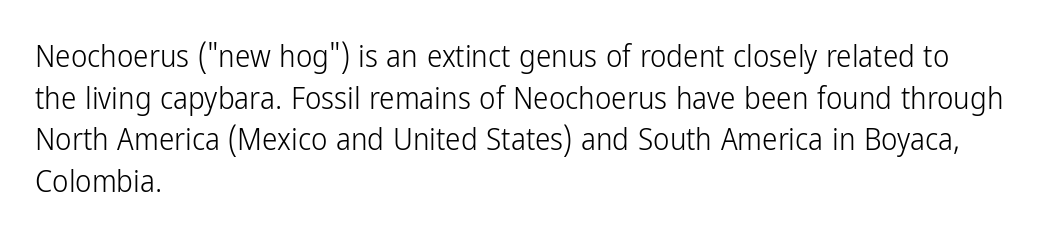
No feet cap the strokes, marking this as sans-serif type. Letters rest on an invisible, unmarked baseline. Horizontal bands of white between lines are of average thickness. Heft: none added — not bold. Tracking here is standard; glyphs follow each other at the usual distance.
